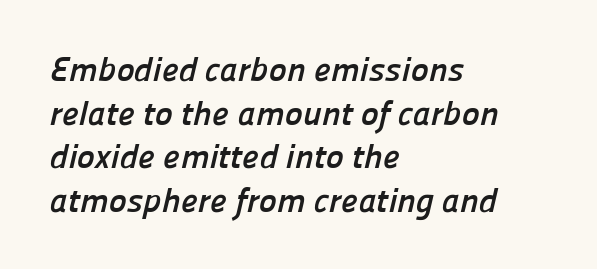
The image shows 34 px semibold sans-serif type; set left-aligned, normal line spacing (1.28x), normal letter spacing, not underlined; low stroke contrast and a medium x-height.
